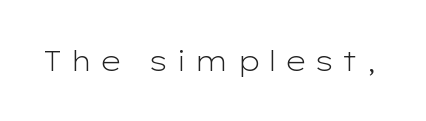
Q: Is the text bold? A: No.
Q: Is the text italic (slanted)? A: No, it is upright.
Q: Is the typeface a serif or a sans-serif typeface? A: Sans-serif.
Q: Is the text underlined? A: No.
Q: Is the spacing between letters normal or unusually wide? A: Unusually wide.
Q: Width (condensed, normal, or wide)? A: Wide.
Q: Stroke contrast? A: Low.
Q: x-height? A: Medium.
Q: Monospaced? A: No.
